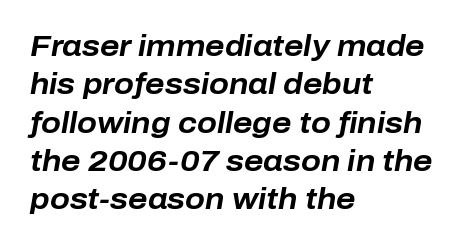
The image shows 29 px bold type, italic (leaning right); set left-aligned, normal line spacing (1.32x), normal letter spacing, not underlined; low stroke contrast and a medium x-height.
